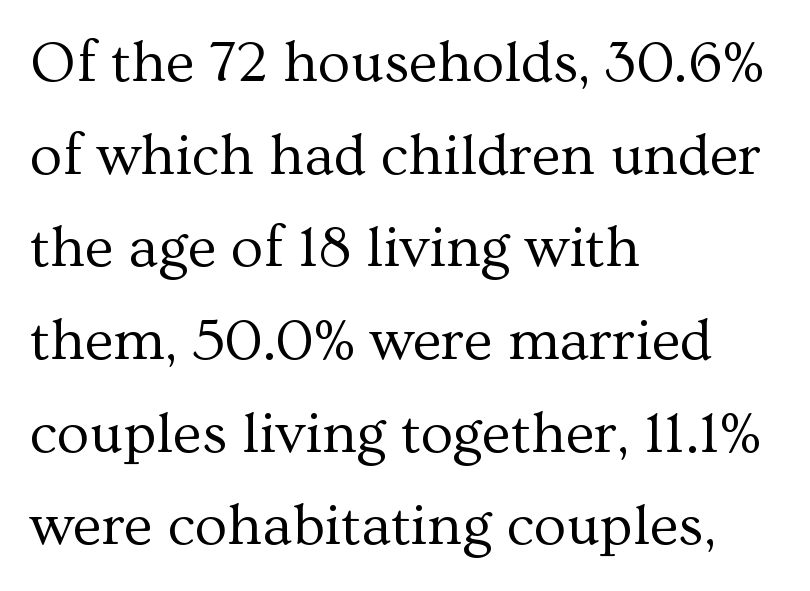
Varying glyph widths throughout — classic text-font behaviour. Each word holds together tightly as a unit, with standard inter-letter gaps. If you drew a line through each stem, it would be perfectly vertical. In terms of leading, this rendering sits right in the middle. Is the type heavy? It reads as light-to-regular instead. Note: serifs present on the glyphs.
